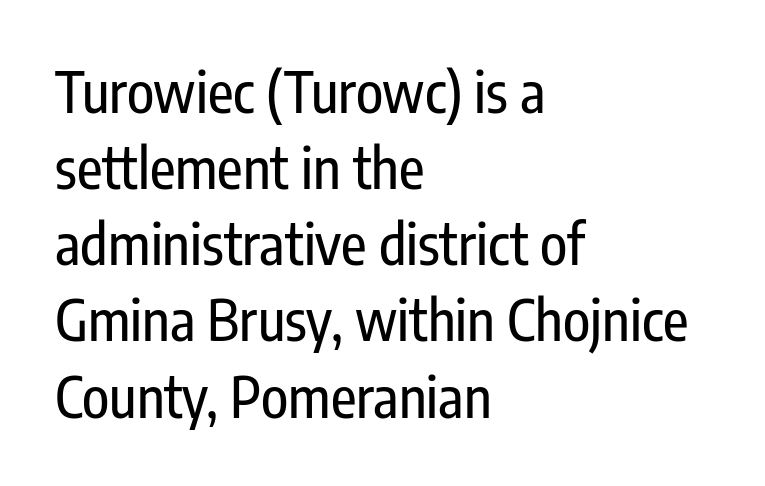
Q: Is the text italic (slanted)? A: No, it is upright.
Q: Is the typeface a serif or a sans-serif typeface? A: Sans-serif.
Q: Is the text underlined? A: No.
Q: How is the paragraph aligned? A: Left-aligned.
Q: Is the spacing between letters normal or unusually wide? A: Normal.
Q: Is the spacing between lines tight, normal or loose? A: Normal.
Q: Width (condensed, normal, or wide)? A: Condensed.
Q: Stroke contrast? A: Low.
Q: x-height? A: Medium.
Q: Monospaced? A: No.
